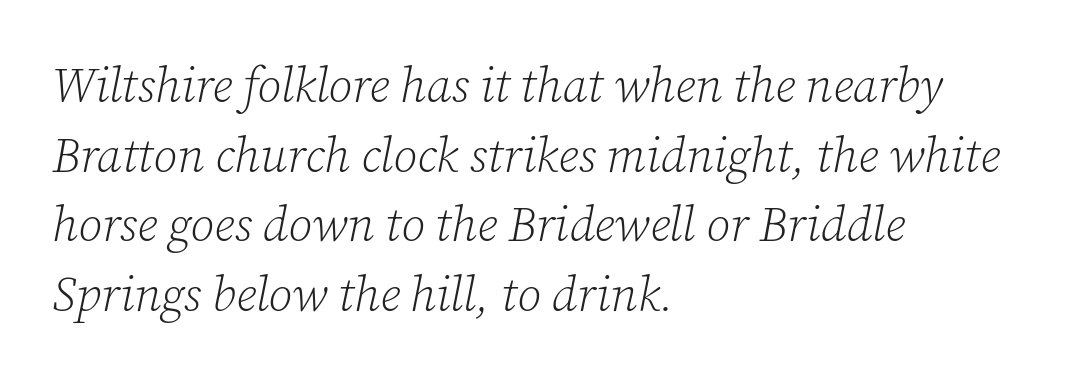
Quick note: italic. Descenders hang freely into open space. The line texture is even and compact thanks to regular tracking. Stems and bowls with no extra thickness — not bold. Leftover space on each line is placed entirely after the last word. Note: serifs present on the glyphs.
